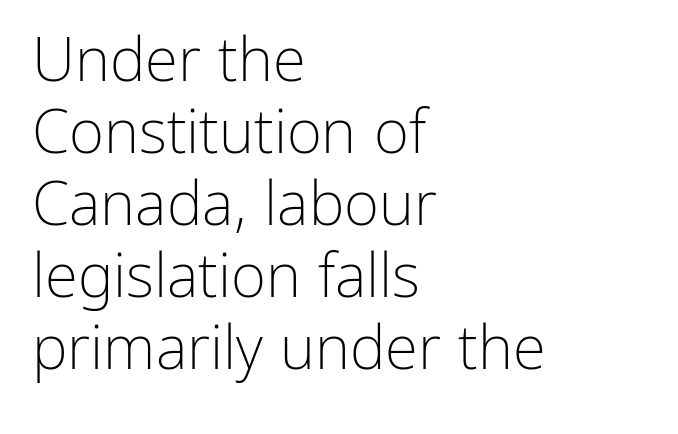
These lines are rendered in a variable-pitch font. Layout note: lines flush left. The weight would be labelled regular, book, light, or lighter still. This rendering leaves character spacing at its baseline value.
